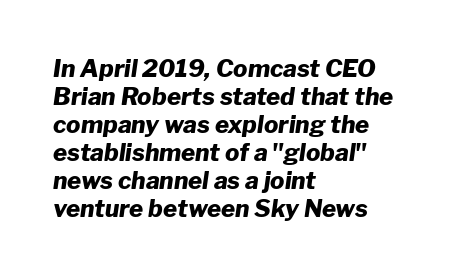
Q: Is the text bold? A: Yes.
Q: Is the text italic (slanted)? A: Yes, it leans right by about 8 degrees.
Q: Is the text underlined? A: No.
Q: How is the paragraph aligned? A: Left-aligned.
Q: Is the spacing between letters normal or unusually wide? A: Normal.
